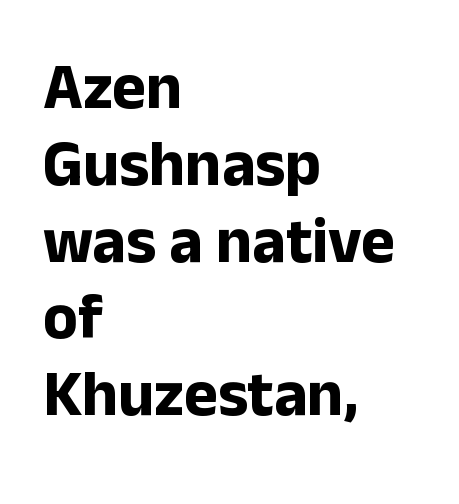
Q: Is the text bold? A: Yes.
Q: Is the text italic (slanted)? A: No, it is upright.
Q: Is the typeface a serif or a sans-serif typeface? A: Sans-serif.
Q: Is the text underlined? A: No.
Q: How is the paragraph aligned? A: Left-aligned.
Q: Is the spacing between letters normal or unusually wide? A: Normal.
Q: Width (condensed, normal, or wide)? A: Normal.
Q: Stroke contrast? A: Low.
Q: x-height? A: Medium.
Q: Monospaced? A: No.
